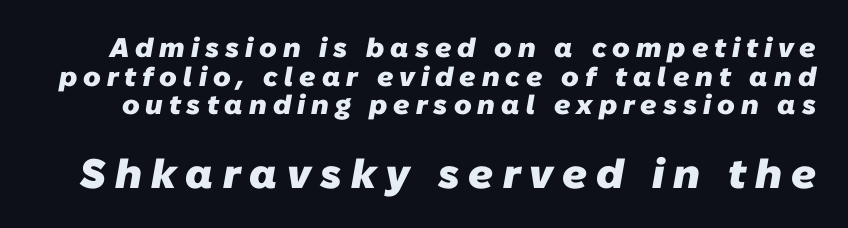
Classification — sans serif. Varying glyph widths throughout — classic text-font behaviour. The passage shown stacks its lines with hardly any gap. You'd pick this weight for a headline — it's a proper bold. There is plenty of visible air inserted between adjacent glyphs.
